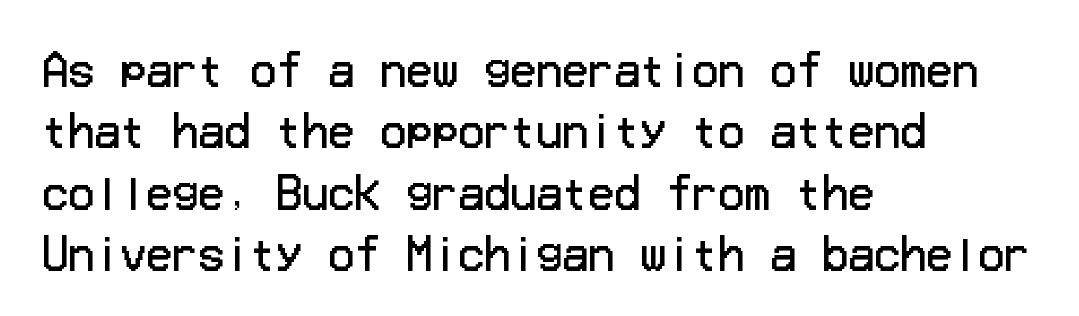
What's the leading like? Ordinary, nothing unusual. Type without underlining. To sum up the face: it is a sans, with no serifs. Is the stroke heavy? The answer is a plain regular-or-lighter. Horizontal alignment here is leftward, the default for most running prose. Designer's note — italics off, roman on.
